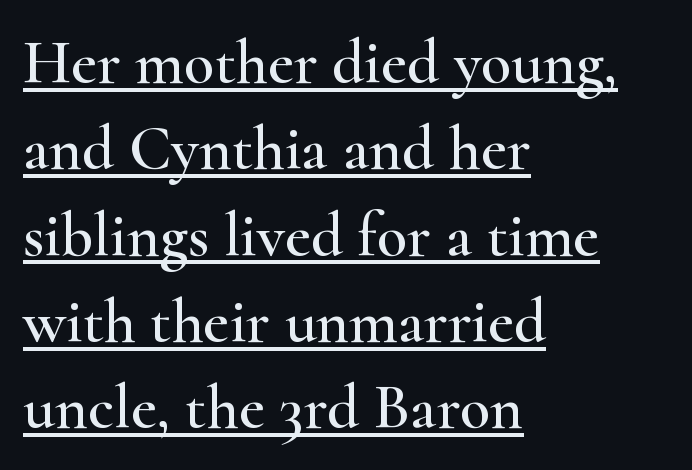
The image shows 63 px wide serif type, upright; set left-aligned, normal line spacing (1.37x), normal letter spacing, underlined; high stroke contrast and a small x-height.
